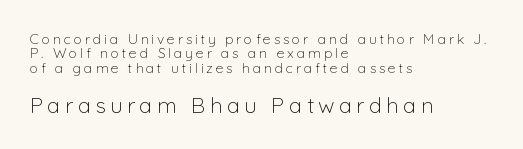
The image shows 22 px text type, upright; set left-aligned, tight line spacing (1.03x), unusually wide letter spacing (+0.2 em), not underlined; the second (bottom) block is 1.57x larger.
